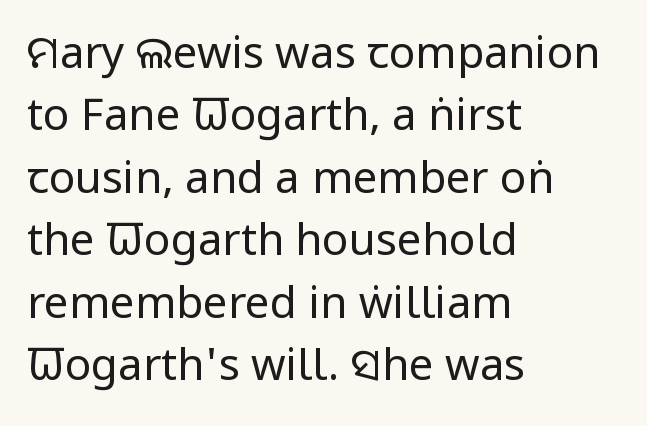
The image shows 44 px regular-weight, condensed sans-serif type, upright; set left-aligned, normal line spacing (1.42x), normal letter spacing, not underlined; low stroke contrast and a large x-height.
